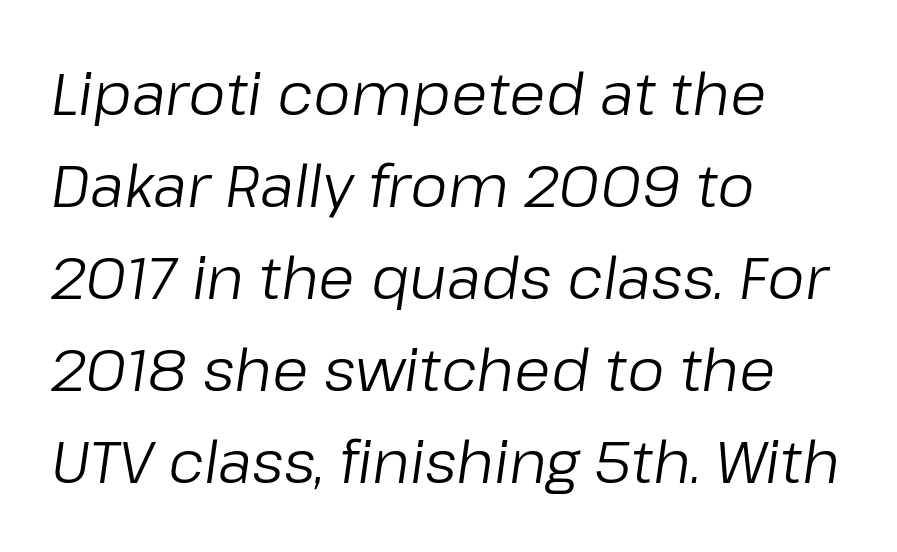
If you drew a line through each stem, it would be angled. Each letter keeps its own natural width here, so spacing adapts to shape. Leading matches the norm, producing a regular column. These lines keep a tight, regular rhythm from letter to letter.
